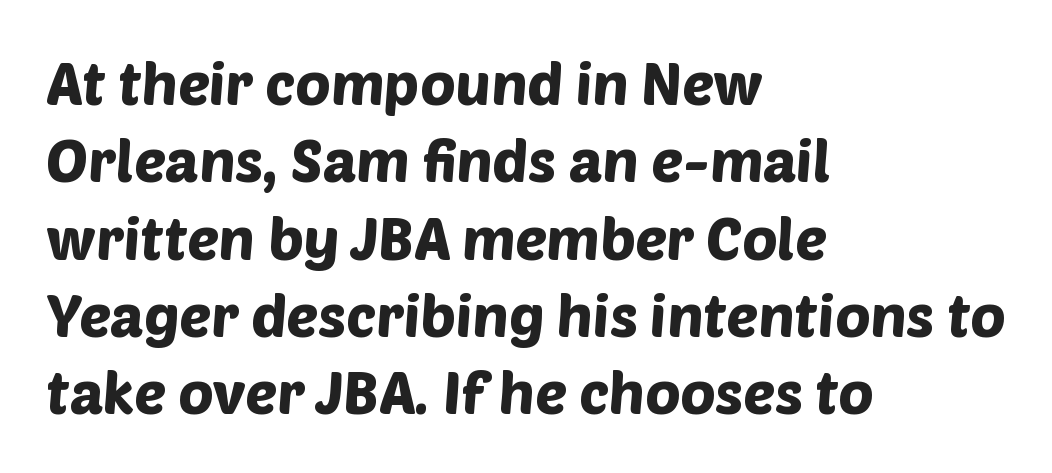
Q: Is the typeface a serif or a sans-serif typeface? A: Sans-serif.
Q: Is the text underlined? A: No.
Q: How is the paragraph aligned? A: Left-aligned.
Q: Is the spacing between letters normal or unusually wide? A: Normal.
Q: Is the spacing between lines tight, normal or loose? A: Normal.
Q: Width (condensed, normal, or wide)? A: Normal.
Q: Stroke contrast? A: Low.
Q: x-height? A: Large.
Q: Monospaced? A: No.
